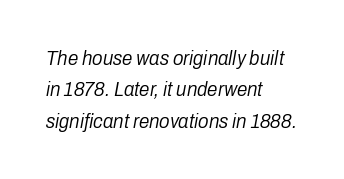
{"italic": "yes", "lean": "right", "slant_degrees": 10, "bold": "no", "underline": "no", "align": "left", "line_spacing": "normal", "line_spacing_ratio": 1.5, "letter_spacing": "normal", "letter_spacing_em": 0.0, "glyph_px": 21}
